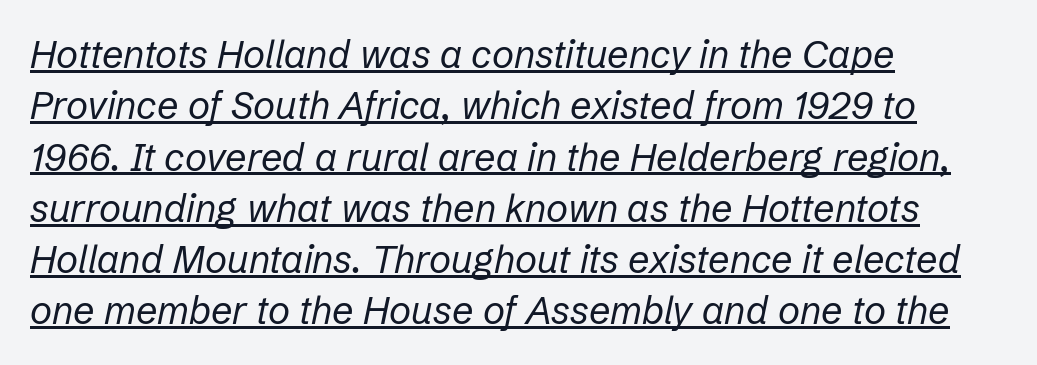
Q: Is the text bold? A: No.
Q: Is the text italic (slanted)? A: Yes, it leans right by about 12 degrees.
Q: Is the text underlined? A: Yes.
Q: How is the paragraph aligned? A: Left-aligned.
Q: Is the spacing between letters normal or unusually wide? A: Normal.
Q: Is the spacing between lines tight, normal or loose? A: Normal.
Q: Width (condensed, normal, or wide)? A: Normal.
Q: Stroke contrast? A: Low.
Q: x-height? A: Medium.
Q: Monospaced? A: No.
